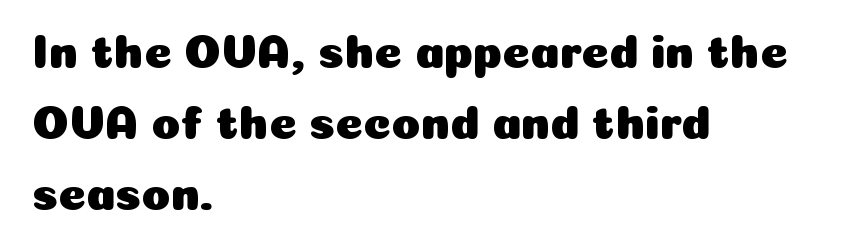
Q: Is the text italic (slanted)? A: No, it is upright.
Q: Is the typeface a serif or a sans-serif typeface? A: Sans-serif.
Q: Is the text underlined? A: No.
Q: How is the paragraph aligned? A: Left-aligned.
Q: Is the spacing between letters normal or unusually wide? A: Normal.
Q: Is the spacing between lines tight, normal or loose? A: Normal.
Q: Width (condensed, normal, or wide)? A: Normal.
Q: Stroke contrast? A: Low.
Q: x-height? A: Medium.
Q: Monospaced? A: No.
